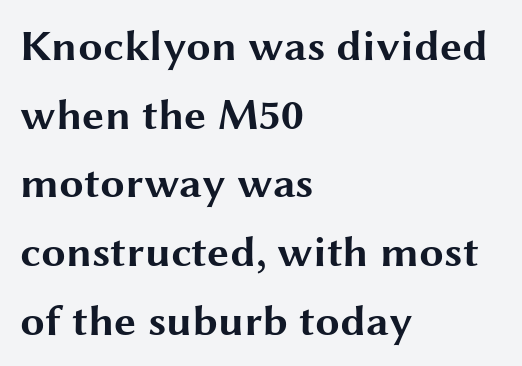
Q: Is the text bold? A: Yes.
Q: Is the text italic (slanted)? A: No, it is upright.
Q: Is the typeface a serif or a sans-serif typeface? A: Sans-serif.
Q: Is the text underlined? A: No.
Q: How is the paragraph aligned? A: Left-aligned.
Q: Is the spacing between letters normal or unusually wide? A: Normal.
Q: Is the spacing between lines tight, normal or loose? A: Normal.
Q: Width (condensed, normal, or wide)? A: Wide.
Q: Stroke contrast? A: Medium.
Q: x-height? A: Medium.
Q: Monospaced? A: No.
